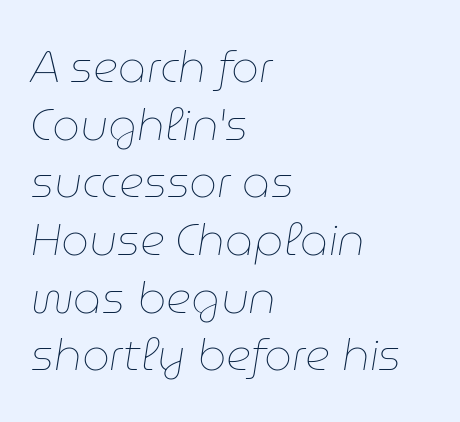
{"italic": "yes", "lean": "right", "slant_degrees": 9, "bold": "no", "weight": "thin", "width": "normal", "stroke_contrast": "low", "x_height": "medium", "monospaced": "no", "underline": "no", "align": "left", "line_spacing": "normal", "line_spacing_ratio": 1.31, "letter_spacing": "normal", "letter_spacing_em": 0.0, "glyph_px": 44}
